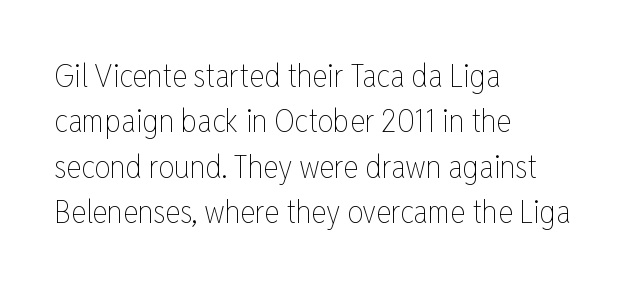
{"italic": "no", "bold": "no", "weight": "thin", "width": "condensed", "stroke_contrast": "low", "x_height": "medium", "monospaced": "no", "underline": "no", "align": "left", "line_spacing": "normal", "line_spacing_ratio": 1.42, "letter_spacing": "normal", "letter_spacing_em": 0.0, "glyph_px": 32}
